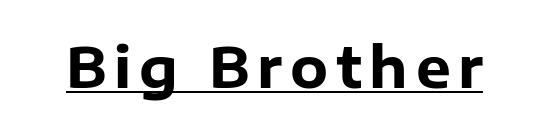
{"serif": "no", "italic": "no", "bold": "yes", "weight": "heavy", "width": "normal", "stroke_contrast": "low", "x_height": "medium", "monospaced": "no", "underline": "yes", "glyph_px": 55}
